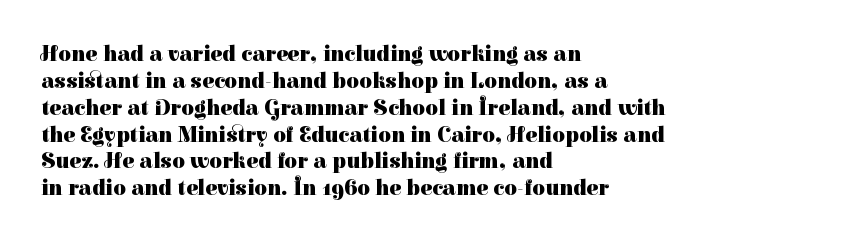
{"italic": "no", "bold": "yes", "underline": "no", "align": "left", "line_spacing_ratio": 1.22, "letter_spacing": "normal", "letter_spacing_em": 0.0, "glyph_px": 22}
